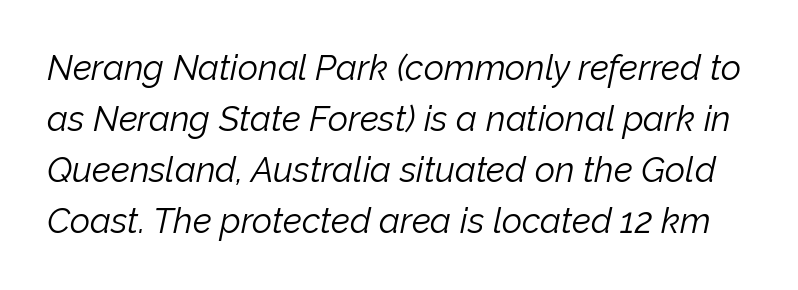
{"italic": "yes", "lean": "right", "slant_degrees": 12, "bold": "no", "weight": "light", "width": "normal", "stroke_contrast": "low", "x_height": "medium", "monospaced": "no", "underline": "no", "line_spacing": "normal", "line_spacing_ratio": 1.46, "letter_spacing": "normal", "letter_spacing_em": 0.0, "glyph_px": 35}
